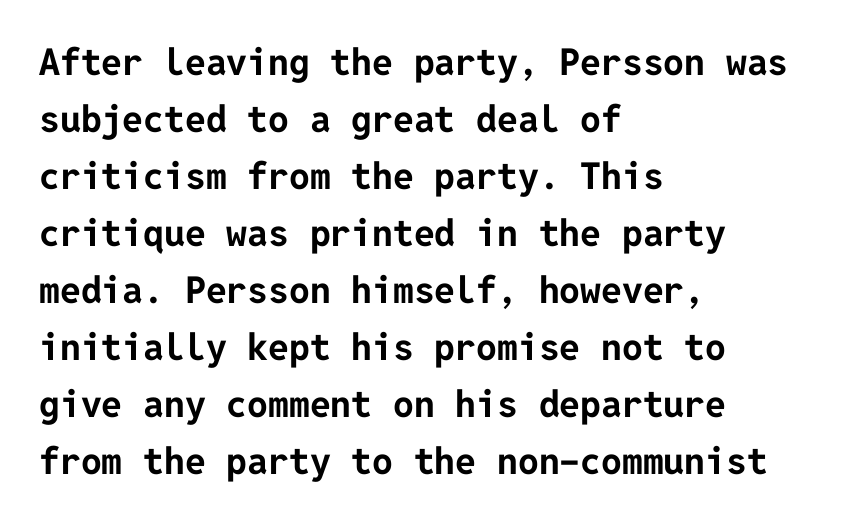
{"serif": "no", "italic": "no", "bold": "yes", "weight": "bold", "width": "normal", "stroke_contrast": "low", "x_height": "medium", "underline": "no", "align": "left", "line_spacing": "normal", "line_spacing_ratio": 1.54, "letter_spacing": "normal", "letter_spacing_em": 0.0, "glyph_px": 37}
